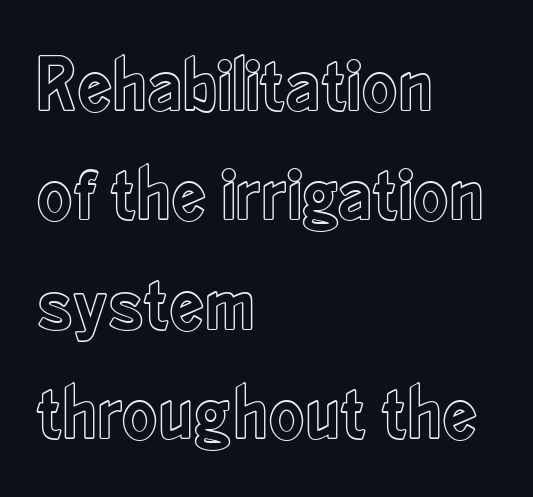
Upright lettering throughout. If you drew a ruler down the left edge, every line would touch it. Just letters on the line, the space beneath them empty. The block of text has a typical density, with ordinary space between rows. Caption: standard tracking, unaltered. Spacing verdict: proportional, widths tailored to each character.
